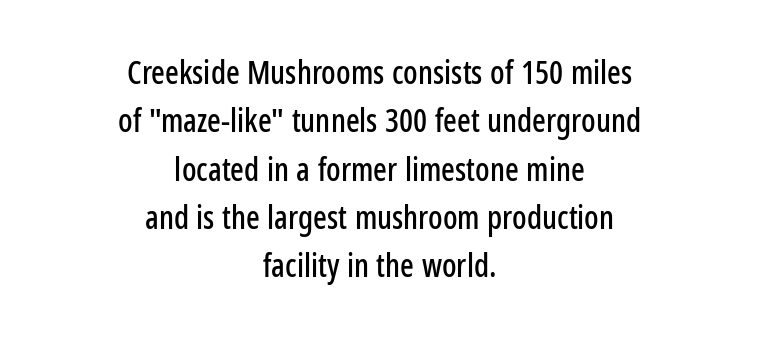
{"serif": "no", "italic": "no", "width": "condensed", "stroke_contrast": "low", "x_height": "medium", "monospaced": "no", "underline": "no", "align": "center", "line_spacing": "normal", "line_spacing_ratio": 1.51, "letter_spacing": "normal", "letter_spacing_em": 0.0, "glyph_px": 32}
